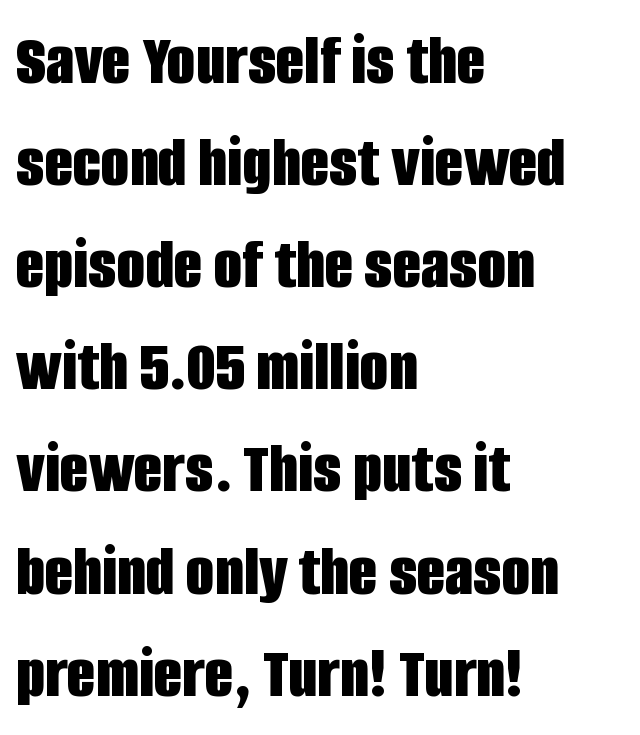
Q: Is the text bold? A: Yes.
Q: Is the text italic (slanted)? A: No, it is upright.
Q: Is the typeface a serif or a sans-serif typeface? A: Sans-serif.
Q: Is the text underlined? A: No.
Q: How is the paragraph aligned? A: Left-aligned.
Q: Is the spacing between letters normal or unusually wide? A: Normal.
Q: Is the spacing between lines tight, normal or loose? A: Normal.
Q: Width (condensed, normal, or wide)? A: Condensed.
Q: Stroke contrast? A: Low.
Q: x-height? A: Large.
Q: Monospaced? A: No.
